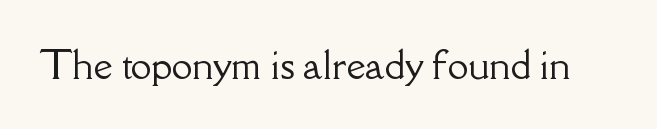
The image shows 37 px serif type, upright; set normal letter spacing, not underlined; low stroke contrast and a small x-height.
